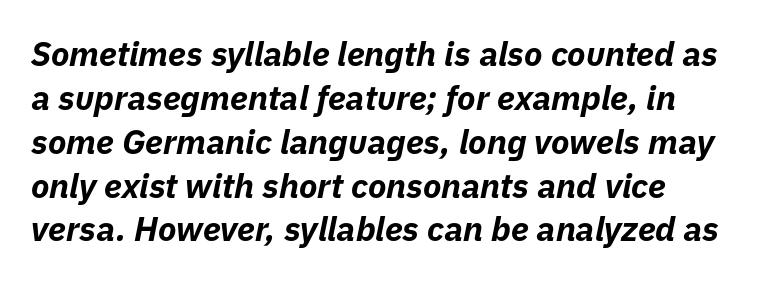
{"italic": "yes", "lean": "right", "slant_degrees": 11, "bold": "yes", "weight": "bold", "width": "normal", "stroke_contrast": "low", "x_height": "medium", "monospaced": "no", "underline": "no", "line_spacing": "normal", "line_spacing_ratio": 1.29, "letter_spacing": "normal", "letter_spacing_em": 0.0, "glyph_px": 34}
